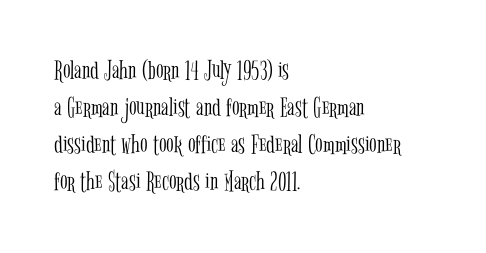
Q: Is the text bold? A: No.
Q: Is the text italic (slanted)? A: No, it is upright.
Q: Is the typeface a serif or a sans-serif typeface? A: Serif.
Q: Is the text underlined? A: No.
Q: How is the paragraph aligned? A: Left-aligned.
Q: Is the spacing between letters normal or unusually wide? A: Normal.
Q: Is the spacing between lines tight, normal or loose? A: Normal.
Q: Width (condensed, normal, or wide)? A: Condensed.
Q: Stroke contrast? A: Low.
Q: x-height? A: Medium.
Q: Monospaced? A: No.
